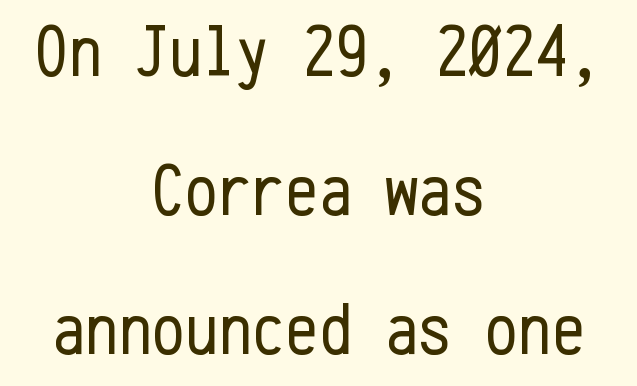
A sans-serif font was chosen for this passage. Note the uniform advance width — an 'i' takes as much space as an 'm'. Bare-footed words on every line. The face used here is rendered with its standard letterfit. The compositor balanced each line on the midline. Style check: upright.
